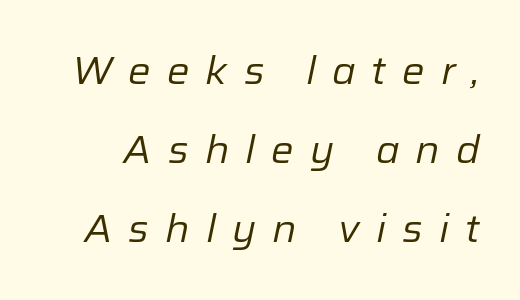
The image shows 38 px regular-weight type, italic (leaning right); set loose line spacing (2.08x), unusually wide letter spacing (+0.42 em), not underlined; low stroke contrast and a medium x-height.
